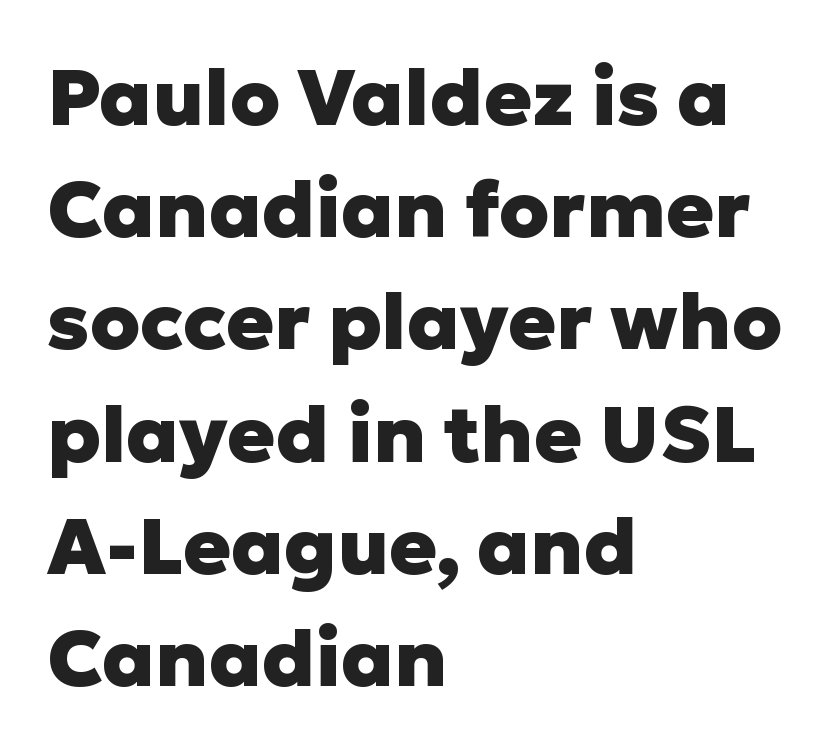
Bare-footed words on every line. Line starts are locked; line ends wander. Notice how thick the strokes are: this is what a full bold looks like. Every stem runs plumb, perpendicular to the baseline. Serif or sans? Sans — the stroke terminals are bare.
